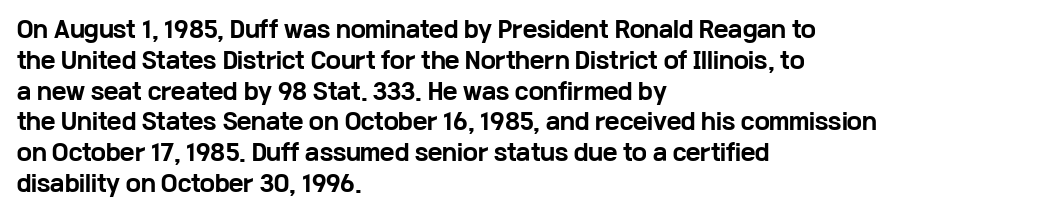
{"italic": "no", "bold": "yes", "underline": "no", "align": "left", "line_spacing": "normal", "line_spacing_ratio": 1.4, "letter_spacing": "normal", "letter_spacing_em": 0.0, "glyph_px": 22}
